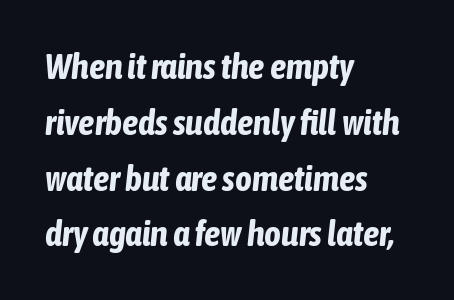
The passage shown is not underscored anywhere. What's the leading like? Ordinary, nothing unusual. Inter-character spacing is left at the font's built-in metrics. Set as a true bold cut, around the 700 mark.
